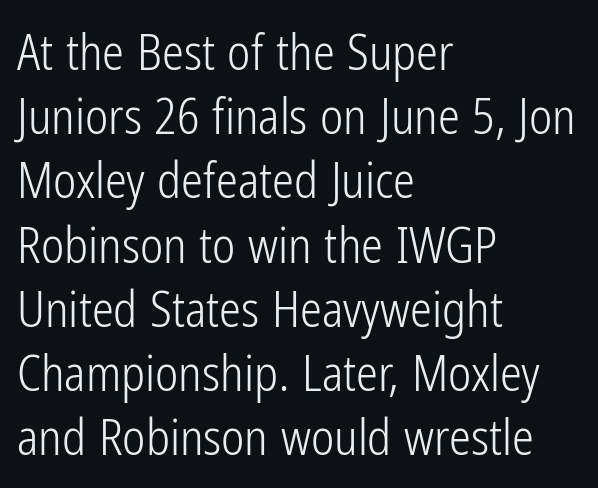
The image shows 49 px light, condensed sans-serif type, upright; set left-aligned, normal line spacing (1.31x), normal letter spacing, not underlined; low stroke contrast and a medium x-height.
